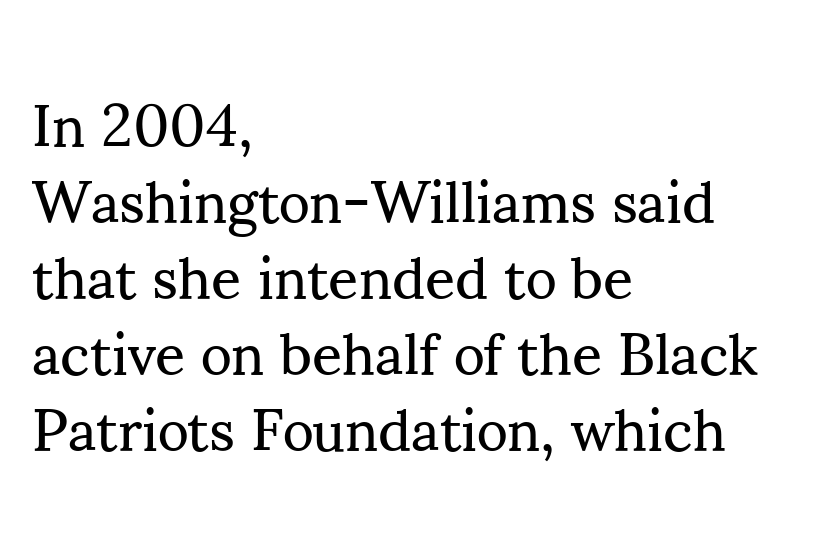
{"serif": "yes", "italic": "no", "bold": "no", "weight": "regular", "width": "normal", "stroke_contrast": "medium", "x_height": "small", "monospaced": "no", "underline": "no", "align": "left", "line_spacing": "normal", "line_spacing_ratio": 1.29, "letter_spacing": "normal", "letter_spacing_em": 0.0, "glyph_px": 59}
